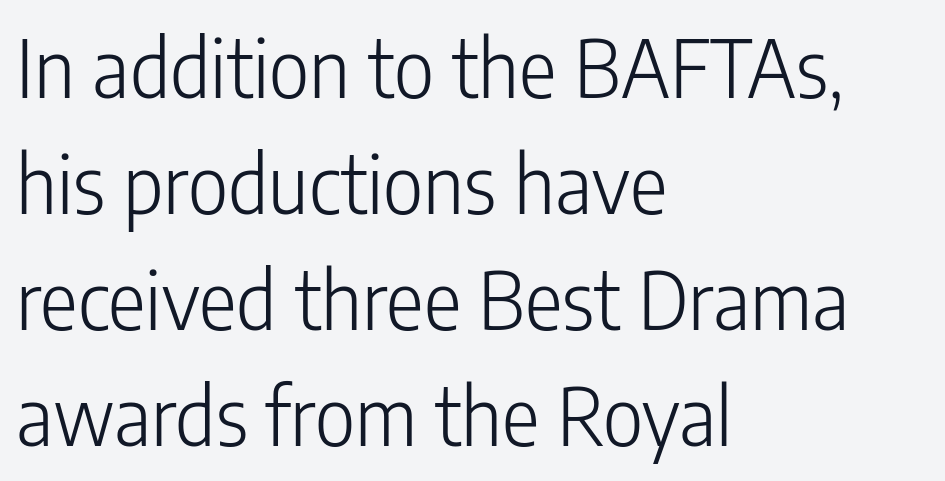
The image shows 79 px light, condensed sans-serif type, upright; set left-aligned, normal line spacing (1.47x), normal letter spacing, not underlined; low stroke contrast and a medium x-height.
